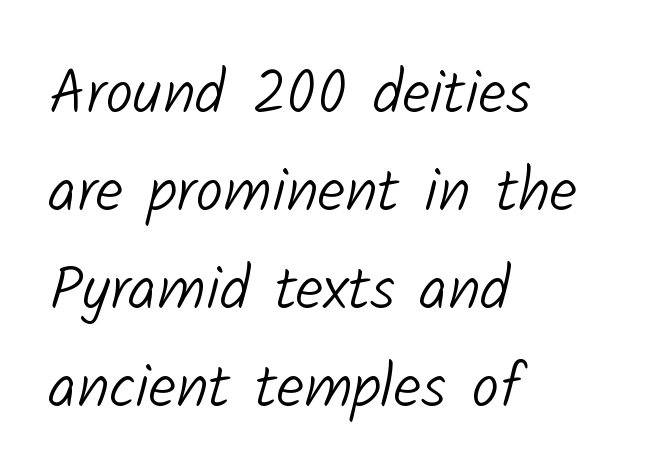
{"serif": "no", "bold": "no", "weight": "light", "width": "normal", "stroke_contrast": "low", "x_height": "medium", "monospaced": "no", "underline": "no", "align": "left", "line_spacing": "normal", "line_spacing_ratio": 1.58, "letter_spacing": "normal", "letter_spacing_em": 0.0, "glyph_px": 62}
